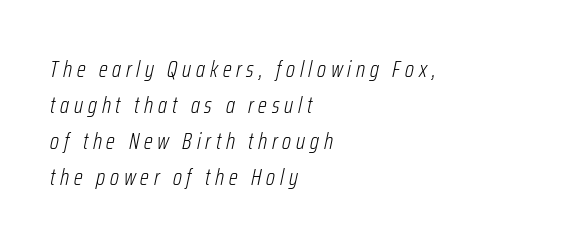
The line-height multiplier appears to be the usual default. Bare-footed words on every line. The text block is weighted toward the left margin, trailing off unevenly rightward. Every character sits at an angle, as italics do. On a weight scale, this lands at 450 or below.
